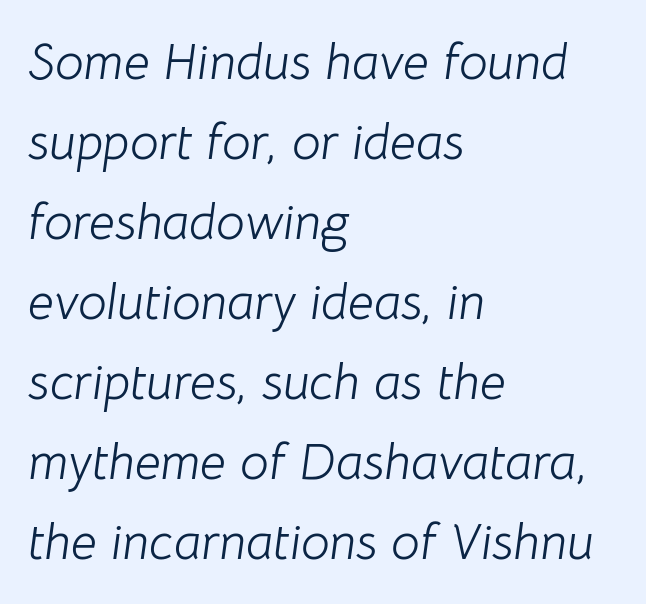
The image shows 51 px light type, italic (leaning right); set left-aligned, normal line spacing (1.57x), normal letter spacing, not underlined; low stroke contrast and a medium x-height.
